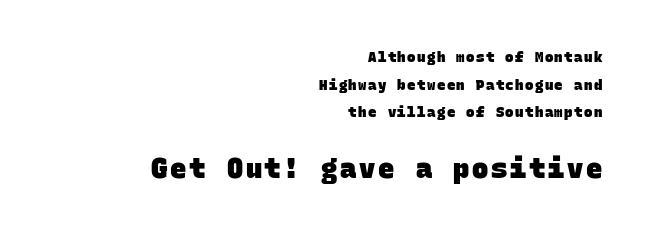
The image shows 27 px bold type; set right-aligned, loose line spacing (1.97x), not underlined; the second (bottom) block is 1.93x larger.
